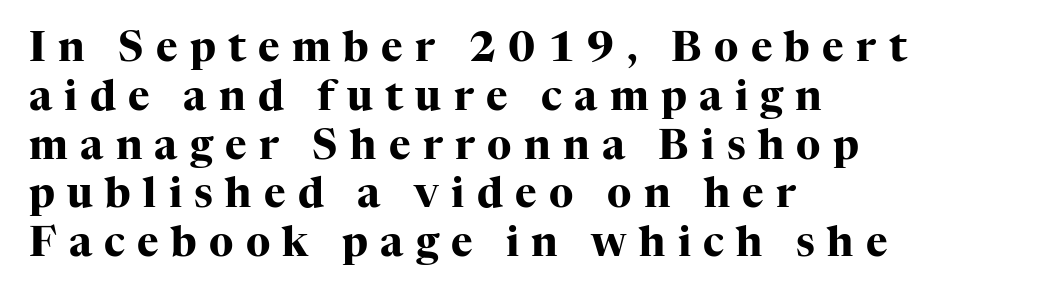
Q: Is the text bold? A: Yes.
Q: Is the text italic (slanted)? A: No, it is upright.
Q: Is the typeface a serif or a sans-serif typeface? A: Serif.
Q: Is the text underlined? A: No.
Q: How is the paragraph aligned? A: Left-aligned.
Q: Is the spacing between letters normal or unusually wide? A: Unusually wide.
Q: Width (condensed, normal, or wide)? A: Normal.
Q: Stroke contrast? A: High.
Q: x-height? A: Medium.
Q: Monospaced? A: No.
